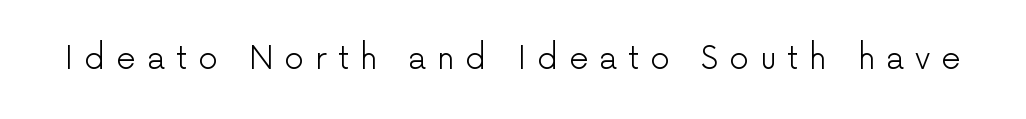
{"serif": "no", "italic": "no", "bold": "no", "weight": "light", "width": "normal", "stroke_contrast": "low", "x_height": "medium", "monospaced": "no", "underline": "no", "letter_spacing": "wide", "letter_spacing_em": 0.35, "glyph_px": 31}
